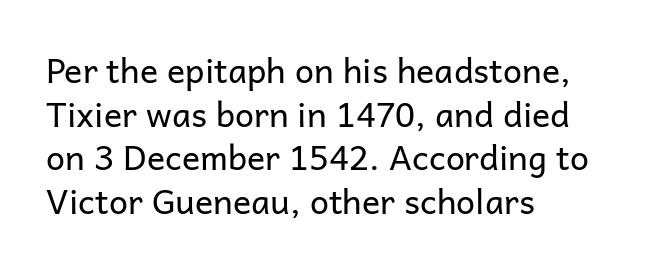
Q: Is the text bold? A: No.
Q: Is the text italic (slanted)? A: No, it is upright.
Q: Is the typeface a serif or a sans-serif typeface? A: Sans-serif.
Q: Is the text underlined? A: No.
Q: How is the paragraph aligned? A: Left-aligned.
Q: Is the spacing between letters normal or unusually wide? A: Normal.
Q: Is the spacing between lines tight, normal or loose? A: Normal.
Q: Width (condensed, normal, or wide)? A: Normal.
Q: Stroke contrast? A: Low.
Q: x-height? A: Medium.
Q: Monospaced? A: No.
